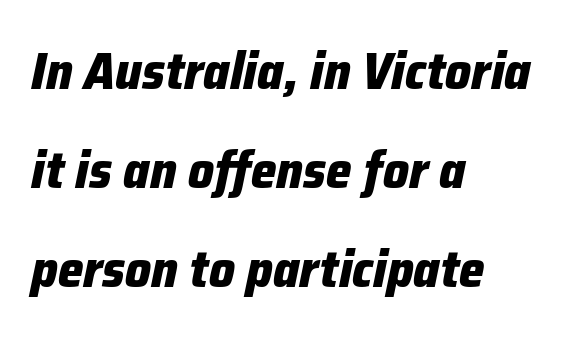
The image shows 51 px heavy type, italic (leaning right); set left-aligned, loose line spacing (1.94x), normal letter spacing, not underlined; low stroke contrast and a medium x-height.
